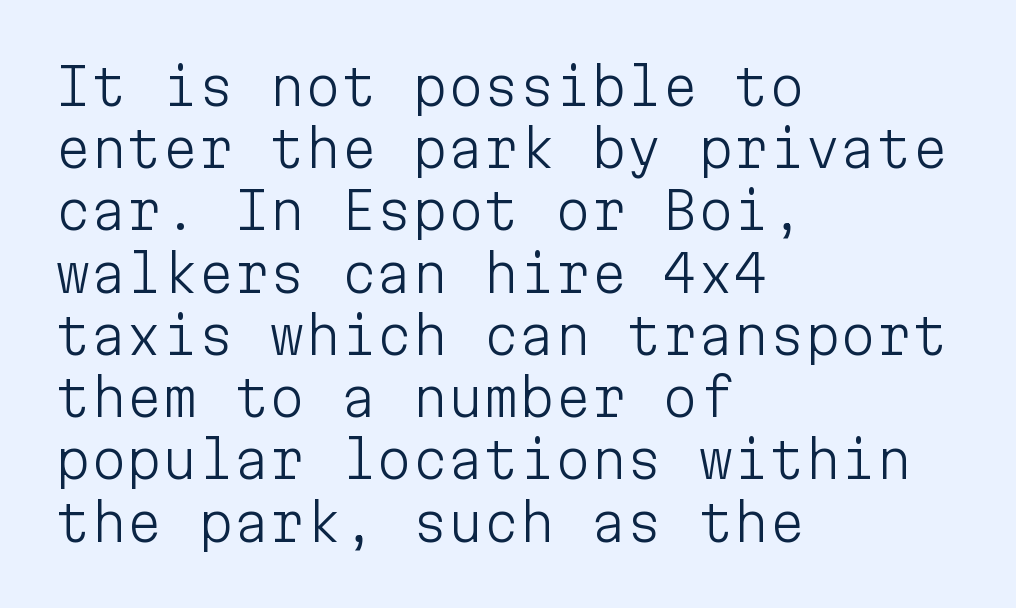
Q: Is the text bold? A: No.
Q: Is the text italic (slanted)? A: No, it is upright.
Q: Is the typeface a serif or a sans-serif typeface? A: Sans-serif.
Q: Is the text underlined? A: No.
Q: How is the paragraph aligned? A: Left-aligned.
Q: Is the spacing between letters normal or unusually wide? A: Normal.
Q: Width (condensed, normal, or wide)? A: Normal.
Q: Stroke contrast? A: Low.
Q: x-height? A: Medium.
Q: Monospaced? A: Yes.
